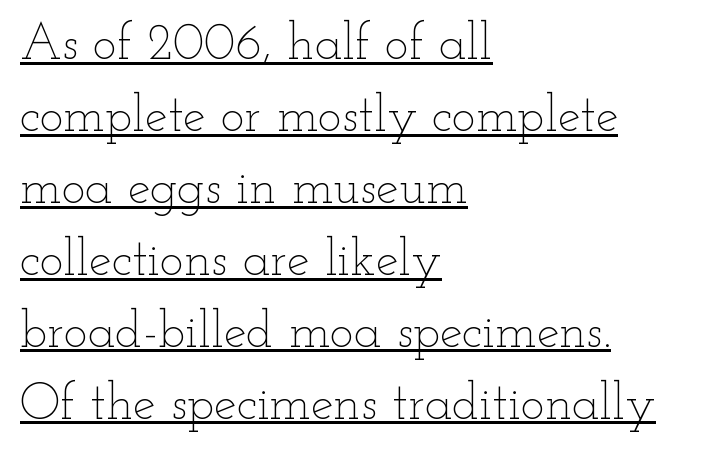
Q: Is the text bold? A: No.
Q: Is the text italic (slanted)? A: No, it is upright.
Q: Is the text underlined? A: Yes.
Q: How is the paragraph aligned? A: Left-aligned.
Q: Is the spacing between letters normal or unusually wide? A: Normal.
Q: Is the spacing between lines tight, normal or loose? A: Normal.
Q: Width (condensed, normal, or wide)? A: Wide.
Q: Stroke contrast? A: Low.
Q: x-height? A: Small.
Q: Monospaced? A: No.
